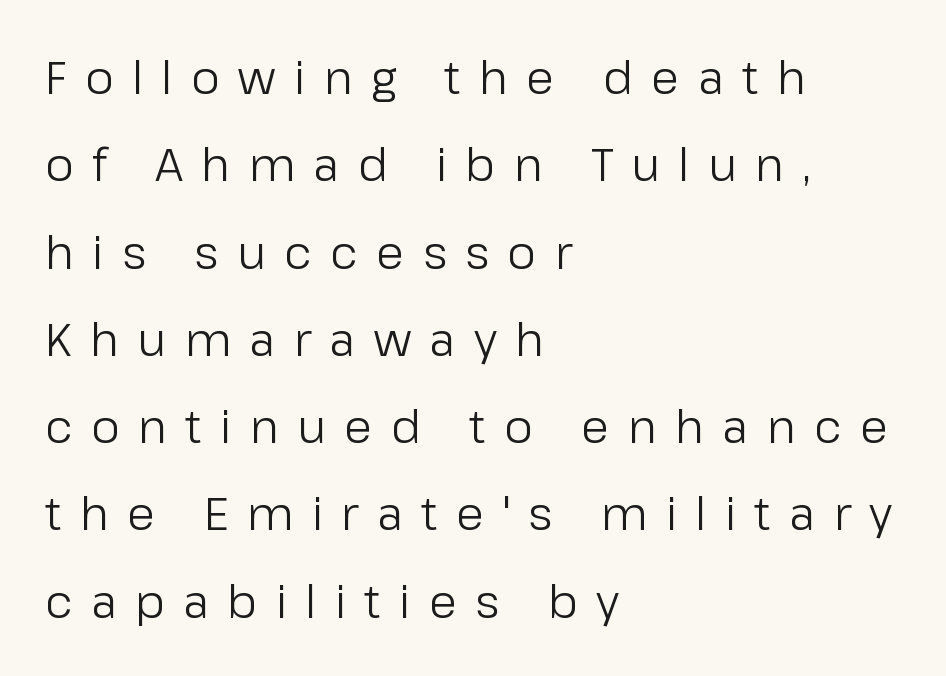
The image shows 45 px regular-weight sans-serif type, upright; set left-aligned, loose line spacing (1.94x), unusually wide letter spacing (+0.41 em), not underlined; low stroke contrast and a medium x-height.
